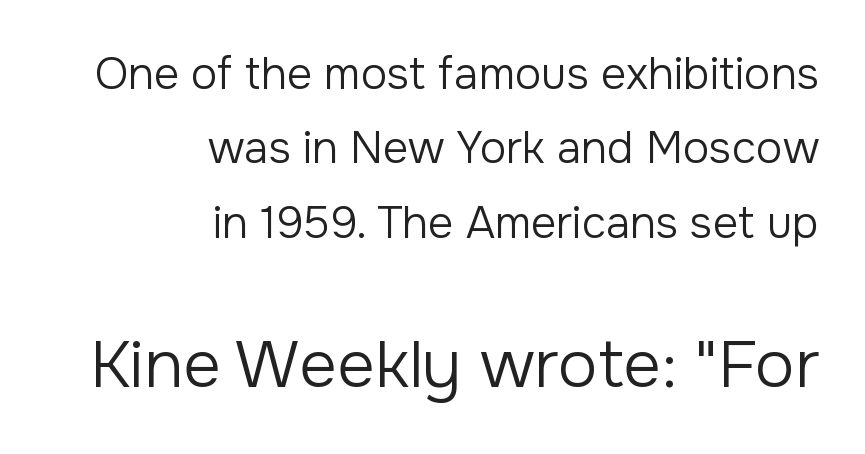
The image shows 66 px regular-weight sans-serif type, upright; set right-aligned, normal line spacing (1.69x), normal letter spacing, not underlined; the second (bottom) block is 1.5x larger; low stroke contrast and a medium x-height.
